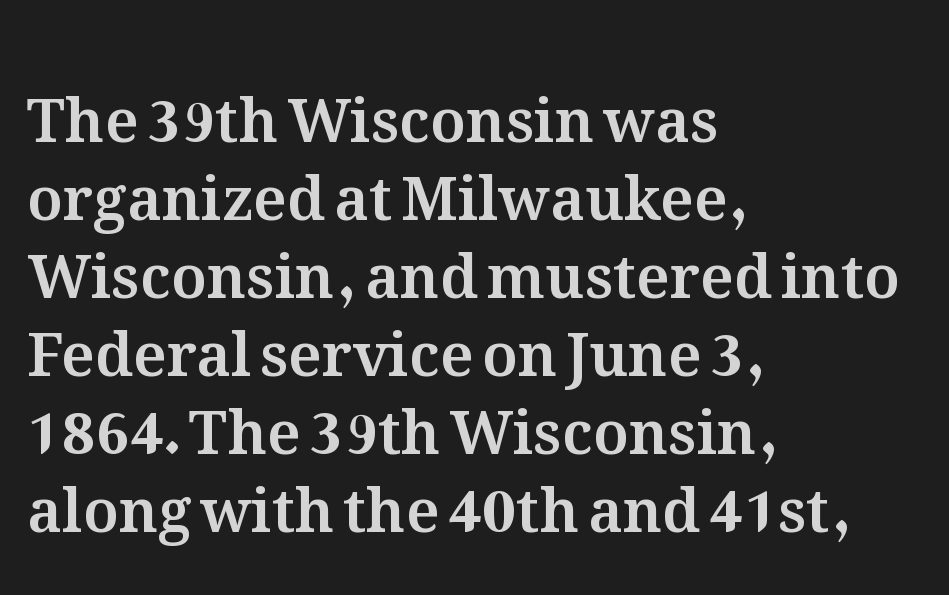
Q: Is the text italic (slanted)? A: No, it is upright.
Q: Is the text underlined? A: No.
Q: How is the paragraph aligned? A: Left-aligned.
Q: Is the spacing between letters normal or unusually wide? A: Normal.
Q: Is the spacing between lines tight, normal or loose? A: Normal.
Q: Width (condensed, normal, or wide)? A: Normal.
Q: Stroke contrast? A: Medium.
Q: x-height? A: Medium.
Q: Monospaced? A: No.
